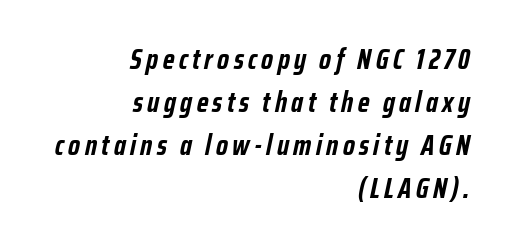
The rendering uses natural spacing where letterforms have individual widths. Notice how the passage keeps a crisp vertical edge on the right only. Interline gaps are of average width in this sample. Emphasis by weight is at full strength: bold. The letters are slanted; this is an italic face.
